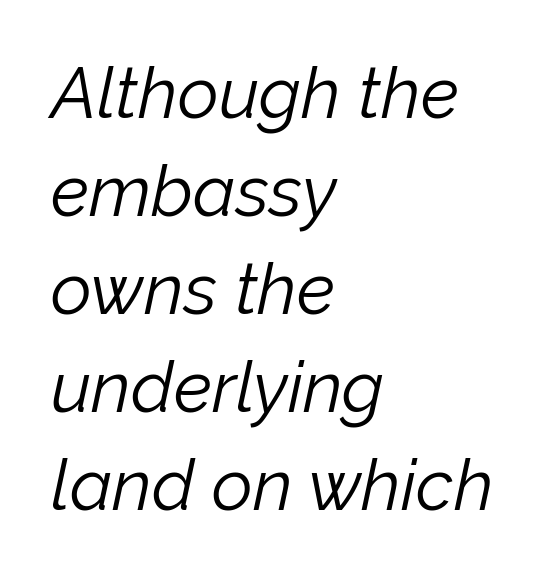
The horizontal fit of the characters is conventional and even. The strip under each line holds only bare page. The lettering tilts uniformly, giving the passage an italic look. If you drew a ruler down the left edge, every line would touch it. The face used here is proportionally spaced, like ordinary book or web type. Vertically, the passage feels balanced, rows spaced as you'd expect.
